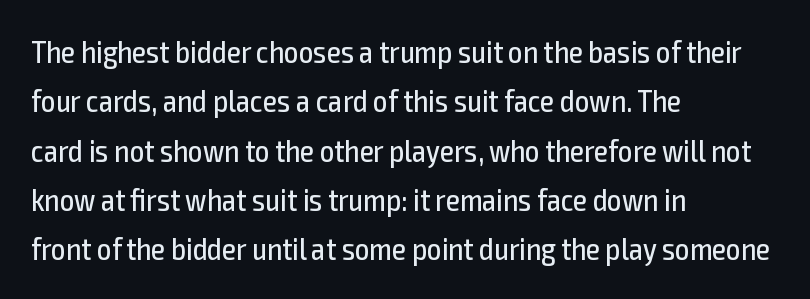
Q: Is the text bold? A: No.
Q: Is the text italic (slanted)? A: No, it is upright.
Q: Is the typeface a serif or a sans-serif typeface? A: Sans-serif.
Q: Is the text underlined? A: No.
Q: How is the paragraph aligned? A: Left-aligned.
Q: Is the spacing between letters normal or unusually wide? A: Normal.
Q: Is the spacing between lines tight, normal or loose? A: Normal.
Q: Width (condensed, normal, or wide)? A: Condensed.
Q: x-height? A: Medium.
Q: Monospaced? A: No.
